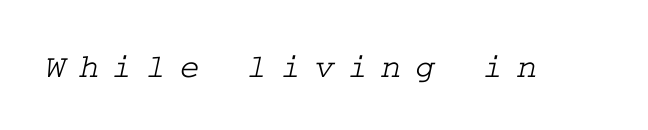
{"serif": "yes", "width": "wide", "stroke_contrast": "low", "x_height": "medium", "underline": "no", "letter_spacing": "wide", "letter_spacing_em": 0.4, "glyph_px": 34}
